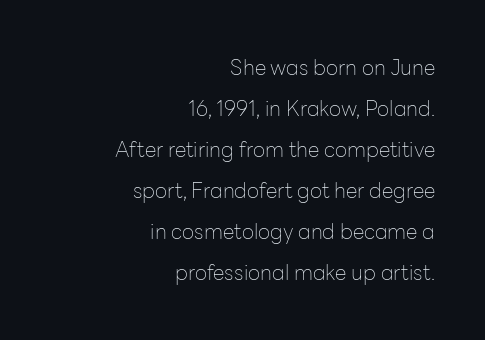
Weight: not bold — regular or lighter. In terms of leading, this rendering errs on the spacious side. Does extra space separate the letters? No, they use regular spacing. Casual observation: everything's shoved over to the right.
